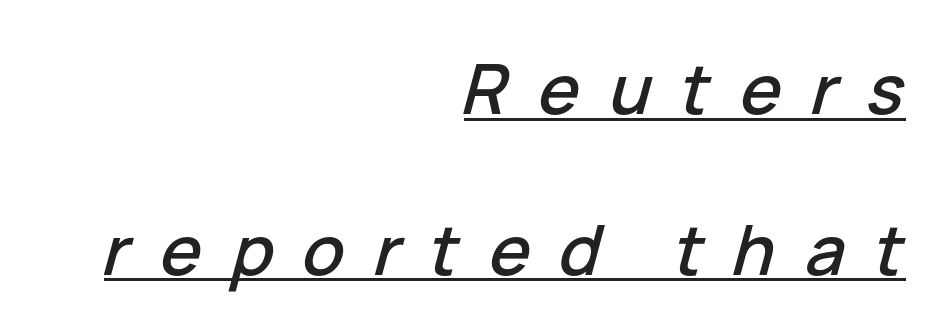
{"italic": "yes", "lean": "right", "slant_degrees": 15, "width": "normal", "stroke_contrast": "low", "x_height": "medium", "monospaced": "no", "underline": "yes", "align": "right", "line_spacing": "loose", "line_spacing_ratio": 2.33, "letter_spacing": "wide", "letter_spacing_em": 0.43, "glyph_px": 69}
